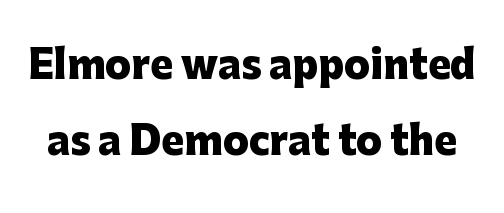
{"serif": "no", "italic": "no", "bold": "yes", "weight": "heavy", "width": "normal", "stroke_contrast": "low", "x_height": "medium", "monospaced": "no", "underline": "no", "line_spacing": "loose", "line_spacing_ratio": 1.99, "letter_spacing": "normal", "letter_spacing_em": 0.0, "glyph_px": 38}
